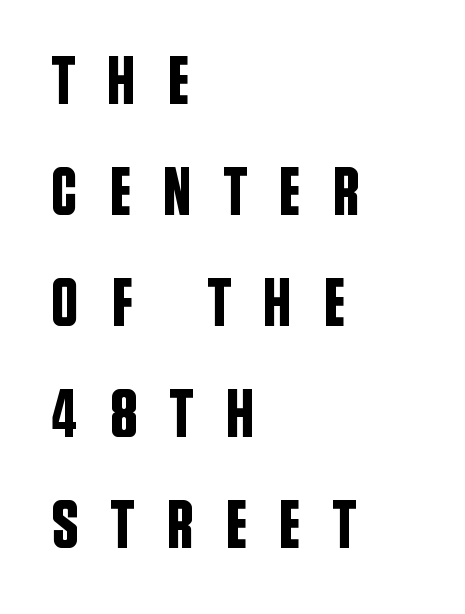
Q: Is the text italic (slanted)? A: No, it is upright.
Q: Is the typeface a serif or a sans-serif typeface? A: Sans-serif.
Q: Is the text underlined? A: No.
Q: How is the paragraph aligned? A: Left-aligned.
Q: Is the spacing between letters normal or unusually wide? A: Unusually wide.
Q: Is the spacing between lines tight, normal or loose? A: Normal.
Q: Width (condensed, normal, or wide)? A: Condensed.
Q: Stroke contrast? A: Low.
Q: x-height? A: Large.
Q: Monospaced? A: No.
